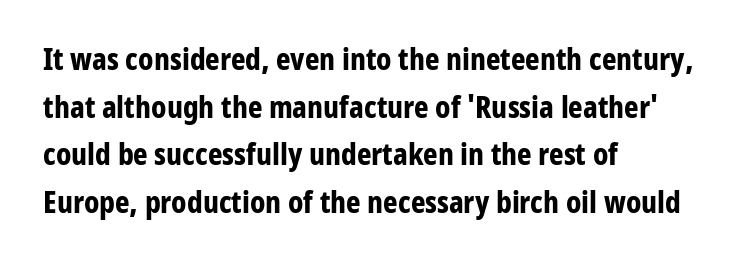
Q: Is the text bold? A: Yes.
Q: Is the text italic (slanted)? A: No, it is upright.
Q: Is the typeface a serif or a sans-serif typeface? A: Sans-serif.
Q: Is the text underlined? A: No.
Q: How is the paragraph aligned? A: Left-aligned.
Q: Is the spacing between letters normal or unusually wide? A: Normal.
Q: Is the spacing between lines tight, normal or loose? A: Normal.
Q: Width (condensed, normal, or wide)? A: Condensed.
Q: Stroke contrast? A: Low.
Q: x-height? A: Medium.
Q: Monospaced? A: No.
